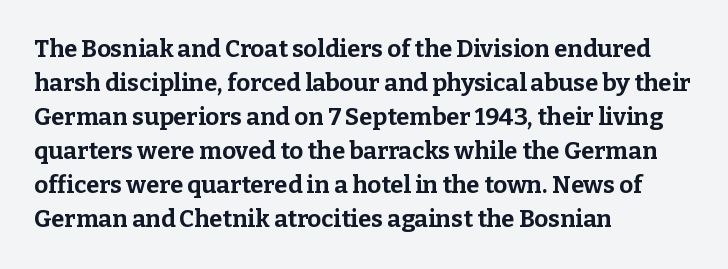
Q: Is the text bold? A: Yes.
Q: Is the text italic (slanted)? A: No, it is upright.
Q: Is the text underlined? A: No.
Q: How is the paragraph aligned? A: Left-aligned.
Q: Is the spacing between letters normal or unusually wide? A: Normal.
Q: Is the spacing between lines tight, normal or loose? A: Normal.
